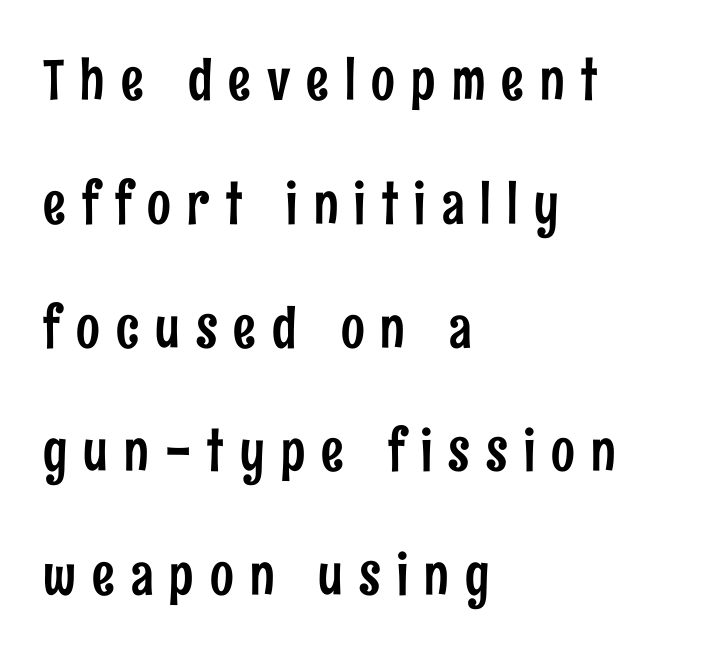
The image shows 56 px condensed sans-serif type, upright; set left-aligned, loose line spacing (2.21x), unusually wide letter spacing (+0.29 em), not underlined; low stroke contrast and a medium x-height.
